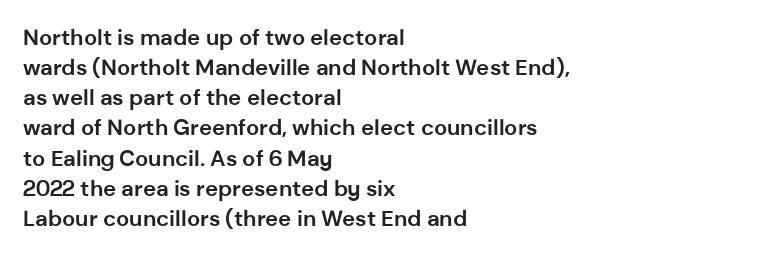
{"italic": "no", "bold": "yes", "underline": "no", "align": "left", "line_spacing": "normal", "line_spacing_ratio": 1.37, "letter_spacing": "normal", "letter_spacing_em": 0.0, "glyph_px": 22}
